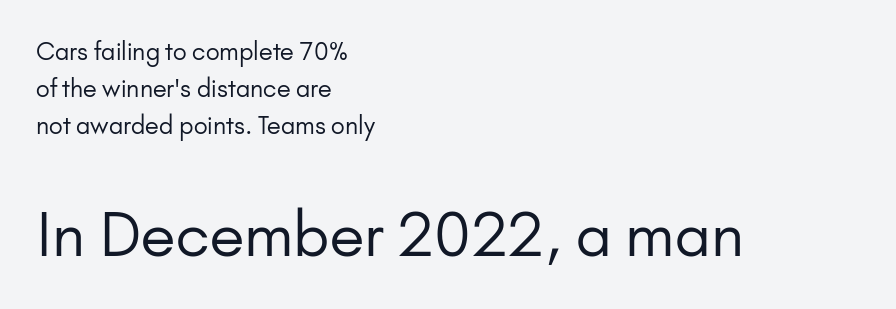
The image shows 60 px regular-weight sans-serif type, upright; set left-aligned, normal line spacing (1.55x), normal letter spacing, not underlined; the second (bottom) block is 2.5x larger; low stroke contrast and a small x-height.
